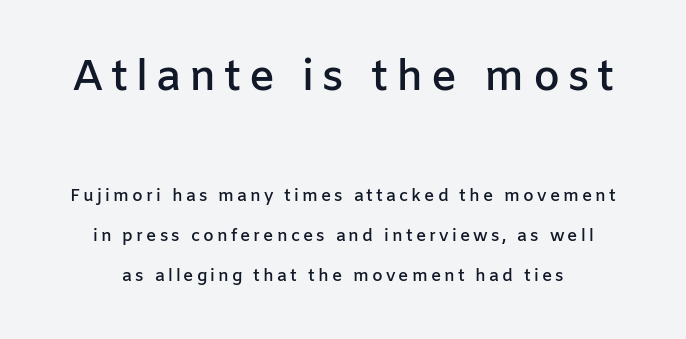
Its strokes are somewhat broadened, the hallmark of semibold type. The designer went with a sans here, leaving each stem footless. The letters stand upright; this is a roman face. Varying glyph widths throughout — classic text-font behaviour. Line spacing here is loose.
